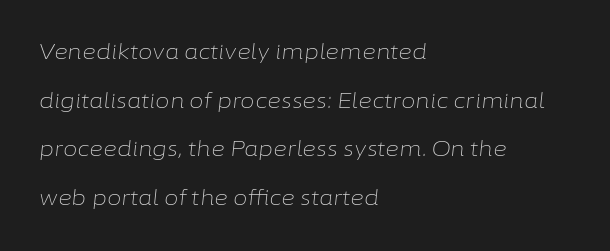
Q: Is the text bold? A: No.
Q: Is the text italic (slanted)? A: Yes, it leans right by about 6 degrees.
Q: Is the text underlined? A: No.
Q: How is the paragraph aligned? A: Left-aligned.
Q: Is the spacing between letters normal or unusually wide? A: Normal.
Q: Is the spacing between lines tight, normal or loose? A: Loose.
